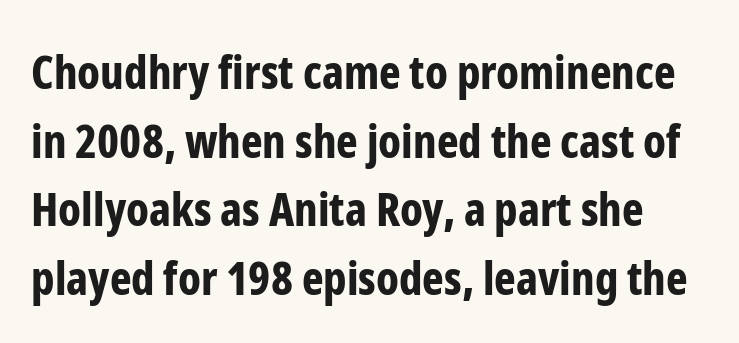
Q: Is the text bold? A: Yes.
Q: Is the text italic (slanted)? A: No, it is upright.
Q: Is the typeface a serif or a sans-serif typeface? A: Sans-serif.
Q: Is the text underlined? A: No.
Q: Is the spacing between letters normal or unusually wide? A: Normal.
Q: Is the spacing between lines tight, normal or loose? A: Normal.
Q: Width (condensed, normal, or wide)? A: Condensed.
Q: Stroke contrast? A: Low.
Q: x-height? A: Medium.
Q: Monospaced? A: No.
